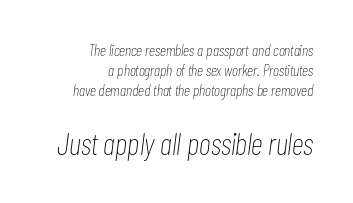
The image shows 31 px thin, condensed type, italic (leaning right); set right-aligned, line spacing 1.24x, normal letter spacing, not underlined; the second (bottom) block is 1.94x larger; low stroke contrast and a medium x-height.
